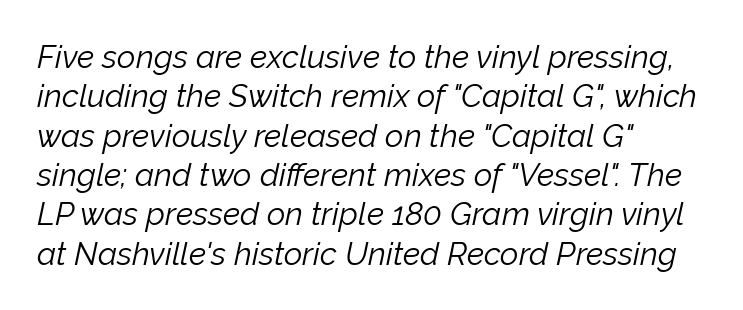
Q: Is the text bold? A: No.
Q: Is the text italic (slanted)? A: Yes, it leans right by about 12 degrees.
Q: Is the text underlined? A: No.
Q: How is the paragraph aligned? A: Left-aligned.
Q: Is the spacing between letters normal or unusually wide? A: Normal.
Q: Width (condensed, normal, or wide)? A: Normal.
Q: Stroke contrast? A: Low.
Q: x-height? A: Medium.
Q: Monospaced? A: No.
